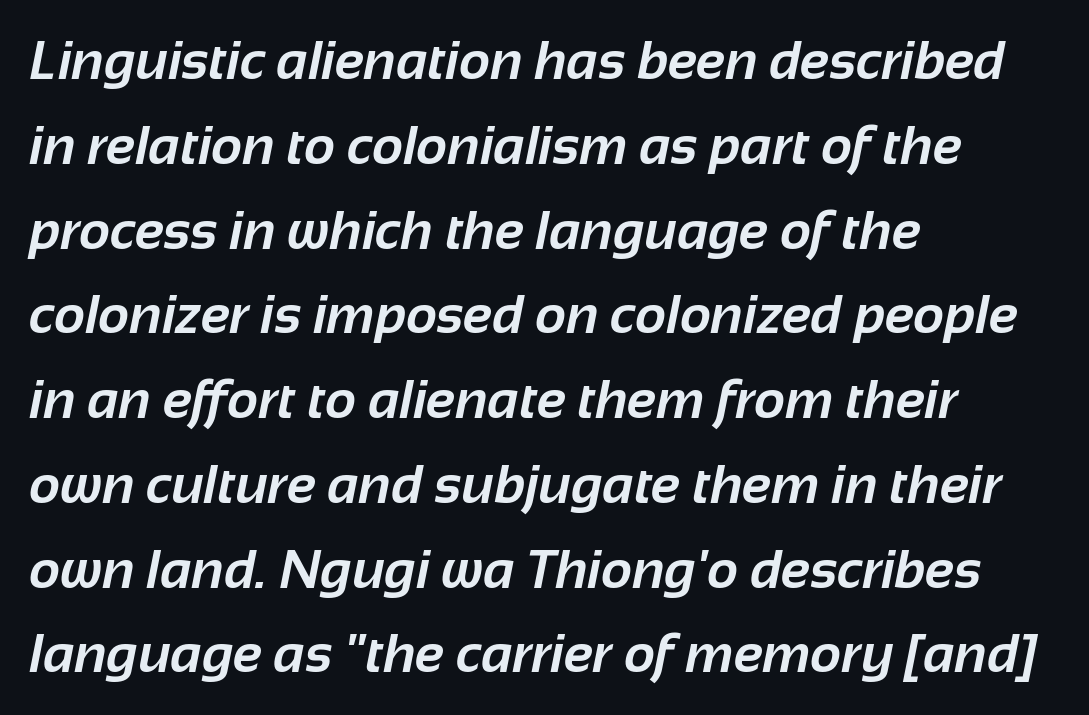
Compared with typical body copy, the letter spacing here is the same. Check where the strokes stop: nothing finishes them off — pure sans. The sample has been set heavy, in full bold. The vertical gap from one line to the next is medium. The letters advance in unequal steps, a hallmark of proportional type.
